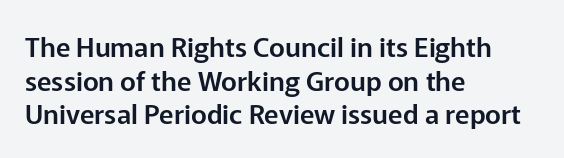
{"italic": "no", "underline": "no", "align": "left", "line_spacing": "normal", "line_spacing_ratio": 1.25, "letter_spacing": "normal", "letter_spacing_em": 0.0, "glyph_px": 27}
